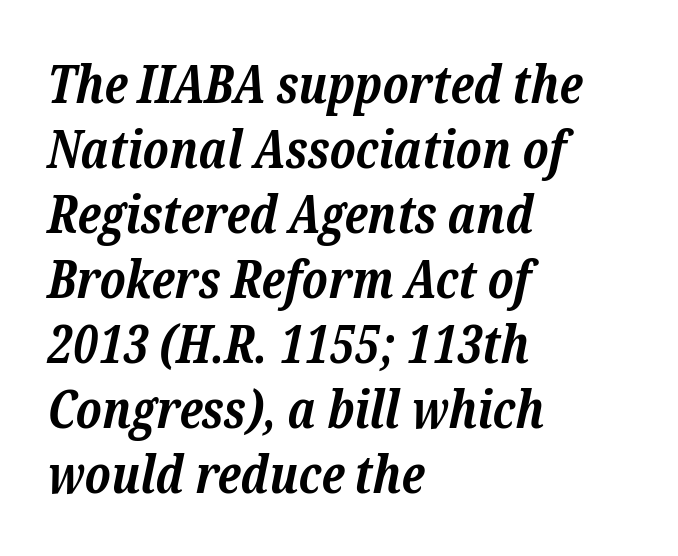
These lines were composed using italics. No extra tracking has been applied to these lines. Each letter keeps its own natural width here, so spacing adapts to shape. The specimen omits any rule beneath the text block's lines.
